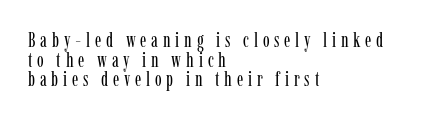
{"italic": "no", "bold": "no", "underline": "no", "align": "left", "line_spacing": "tight", "line_spacing_ratio": 0.98, "letter_spacing": "wide", "letter_spacing_em": 0.24, "glyph_px": 20}
